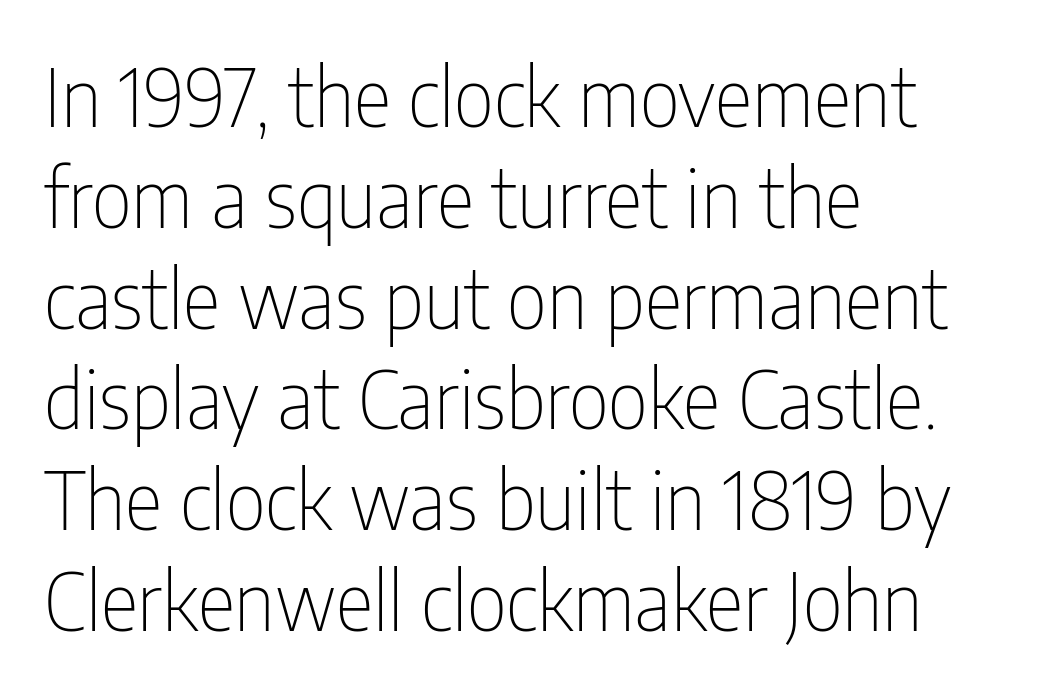
{"serif": "no", "italic": "no", "bold": "no", "weight": "thin", "width": "condensed", "stroke_contrast": "low", "x_height": "medium", "monospaced": "no", "underline": "no", "align": "left", "line_spacing": "normal", "line_spacing_ratio": 1.26, "letter_spacing": "normal", "letter_spacing_em": 0.0, "glyph_px": 80}
